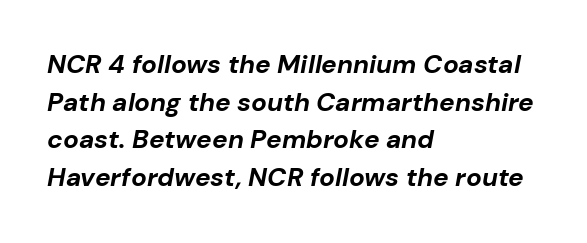
{"italic": "yes", "lean": "right", "slant_degrees": 10, "bold": "yes", "underline": "no", "align": "left", "line_spacing": "normal", "line_spacing_ratio": 1.45, "letter_spacing": "normal", "letter_spacing_em": 0.0, "glyph_px": 26}
